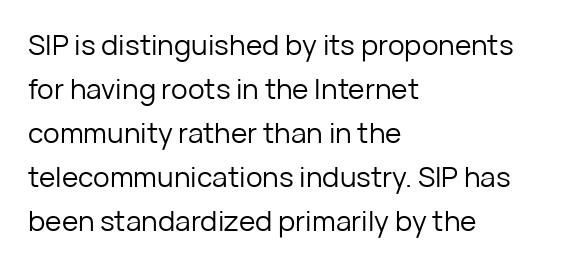
The image shows 28 px regular-weight sans-serif type, upright; set left-aligned, normal line spacing (1.57x), normal letter spacing, not underlined; low stroke contrast and a medium x-height.
